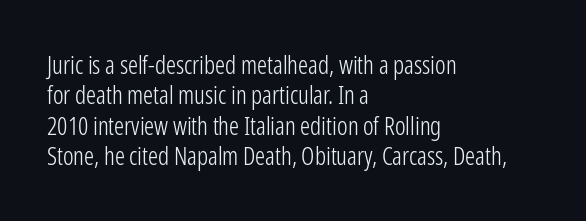
Nope, not italic — everything's standing straight. Only glyphs here, with clear space below each row. Leftover space on each line is placed entirely after the last word. The gaps between neighbouring characters are ordinary and unremarkable. A light-to-regular cut is what we see here.
